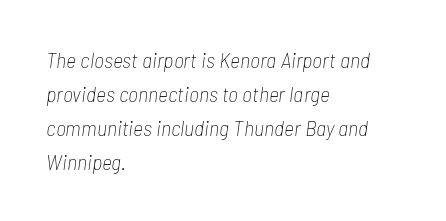
Q: Is the text bold? A: No.
Q: Is the text italic (slanted)? A: Yes, it leans right by about 7 degrees.
Q: Is the text underlined? A: No.
Q: How is the paragraph aligned? A: Left-aligned.
Q: Is the spacing between letters normal or unusually wide? A: Normal.
Q: Is the spacing between lines tight, normal or loose? A: Normal.
